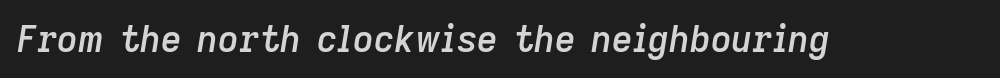
Italic? Definitely — the glyphs are oblique. Spacing verdict: proportional, widths tailored to each character. The gaps between neighbouring characters are ordinary and unremarkable. Its strokes are somewhat broadened, the hallmark of semibold type.
